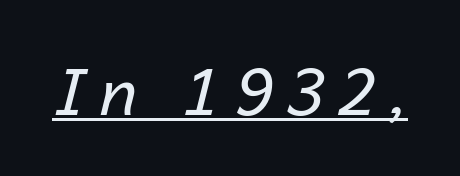
Q: Is the text bold? A: No.
Q: Is the text italic (slanted)? A: Yes, it leans right by about 14 degrees.
Q: Is the text underlined? A: Yes.
Q: Is the spacing between letters normal or unusually wide? A: Unusually wide.
Q: Width (condensed, normal, or wide)? A: Normal.
Q: Stroke contrast? A: Low.
Q: x-height? A: Medium.
Q: Monospaced? A: No.
